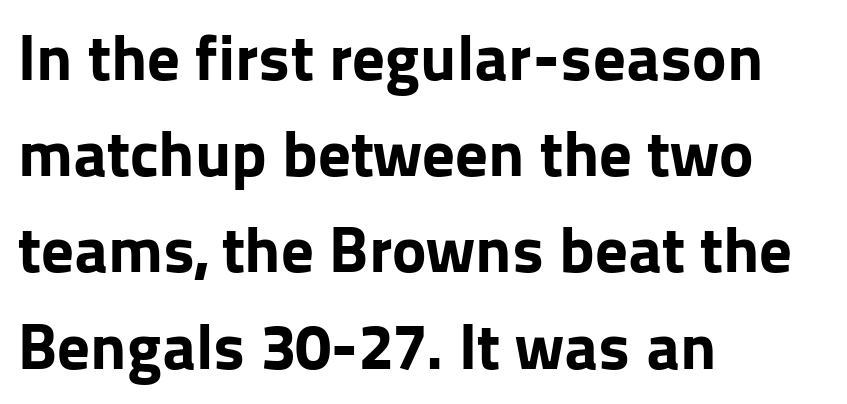
Descenders hang freely into open space. The type family on display is of the sans-serif kind. Compared with a centered layout, this one pins lines to the left instead. Style check: upright.
